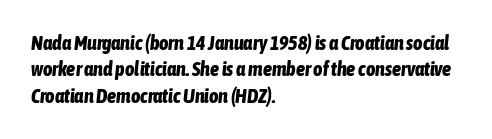
Q: Is the text bold? A: Yes.
Q: Is the text italic (slanted)? A: Yes, it leans right by about 6 degrees.
Q: Is the text underlined? A: No.
Q: How is the paragraph aligned? A: Left-aligned.
Q: Is the spacing between letters normal or unusually wide? A: Normal.
Q: Is the spacing between lines tight, normal or loose? A: Normal.
